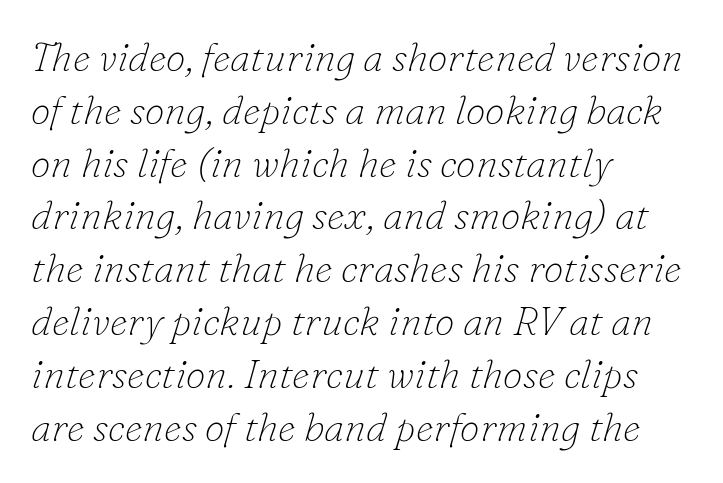
The image shows 40 px thin serif type, italic (leaning right); set left-aligned, normal line spacing (1.32x), normal letter spacing, not underlined; low stroke contrast and a small x-height.
